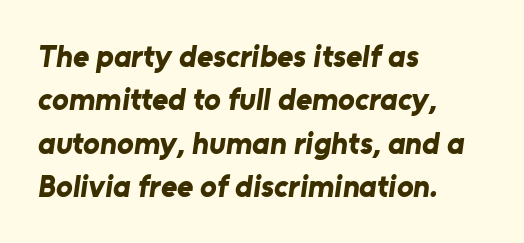
The designer left line spacing at the default. The space beneath each line is pristine and unruled. Spacing verdict: proportional, widths tailored to each character. The lines in this sample share a left origin and differ only in where they stop.
